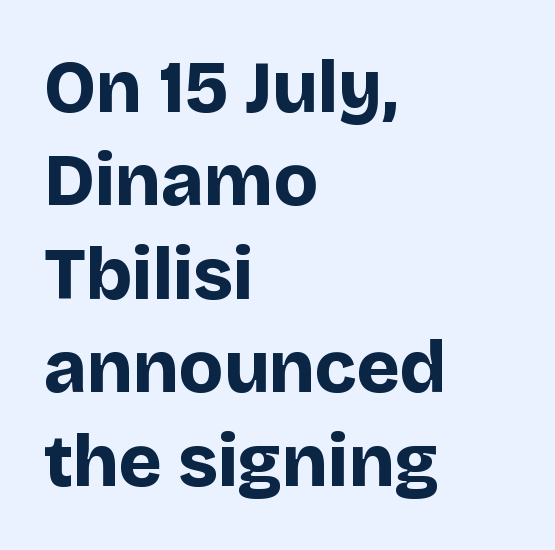
The image shows 73 px bold sans-serif type, upright; set left-aligned, normal line spacing (1.28x), normal letter spacing, not underlined; low stroke contrast and a large x-height.
